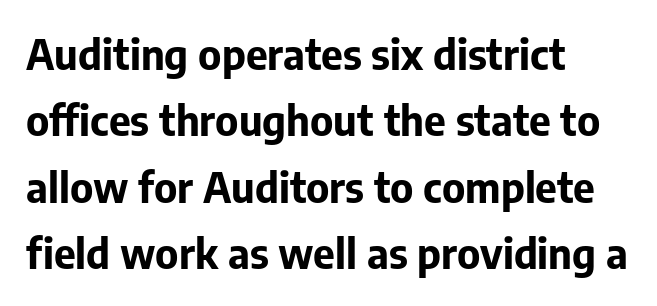
Q: Is the text bold? A: Yes.
Q: Is the text italic (slanted)? A: No, it is upright.
Q: Is the typeface a serif or a sans-serif typeface? A: Sans-serif.
Q: Is the text underlined? A: No.
Q: How is the paragraph aligned? A: Left-aligned.
Q: Is the spacing between letters normal or unusually wide? A: Normal.
Q: Is the spacing between lines tight, normal or loose? A: Normal.
Q: Width (condensed, normal, or wide)? A: Normal.
Q: Stroke contrast? A: Low.
Q: x-height? A: Medium.
Q: Monospaced? A: No.
